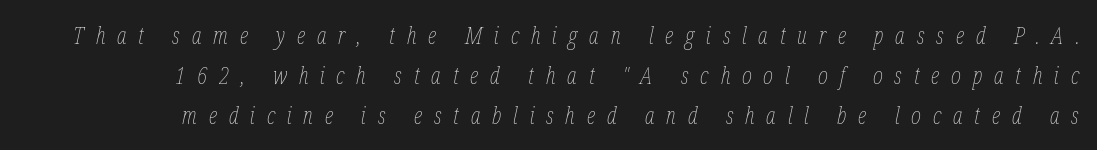
{"italic": "yes", "lean": "right", "slant_degrees": 12, "bold": "no", "underline": "no", "line_spacing": "normal", "line_spacing_ratio": 1.66, "letter_spacing": "wide", "letter_spacing_em": 0.49, "glyph_px": 24}
